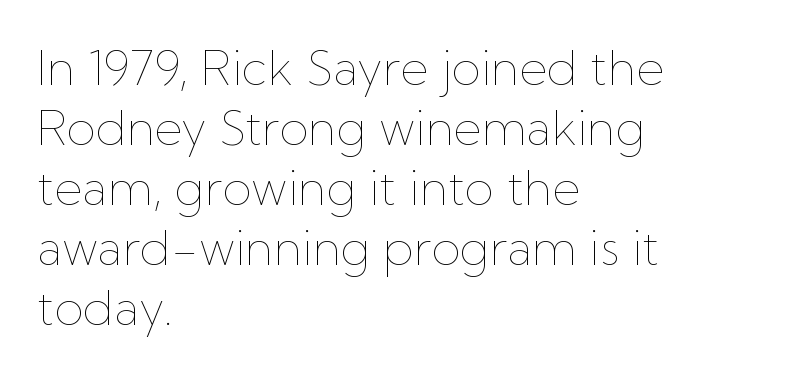
No letter is thick-stroked: the sample isn't bold. Unlike italic type, these characters show no tilt at all. Horizontal bands of white between lines are of average thickness. Compared with a centered layout, this one pins lines to the left instead. There is no visible air inserted between adjacent glyphs. The space directly below the letters is spotless.
